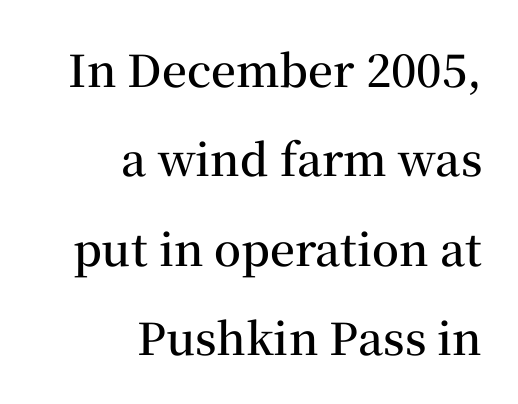
{"serif": "yes", "italic": "no", "bold": "semi", "weight": "semibold", "width": "normal", "stroke_contrast": "medium", "x_height": "medium", "monospaced": "no", "underline": "no", "align": "right", "line_spacing": "loose", "line_spacing_ratio": 2.03, "letter_spacing": "normal", "letter_spacing_em": 0.0, "glyph_px": 44}
